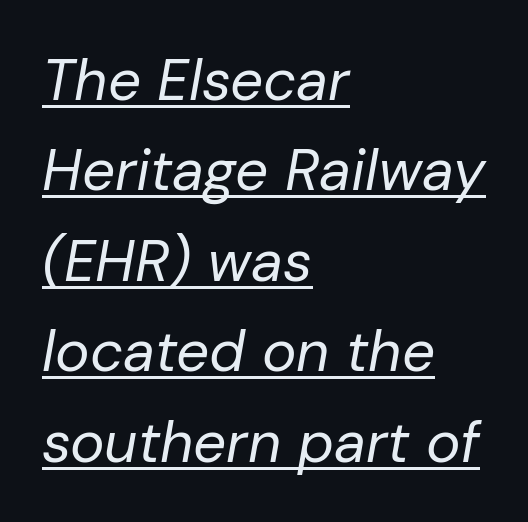
{"italic": "yes", "lean": "right", "slant_degrees": 10, "bold": "no", "weight": "regular", "width": "normal", "stroke_contrast": "low", "x_height": "medium", "monospaced": "no", "underline": "yes", "align": "left", "line_spacing": "normal", "line_spacing_ratio": 1.56, "letter_spacing": "normal", "letter_spacing_em": 0.0, "glyph_px": 58}
